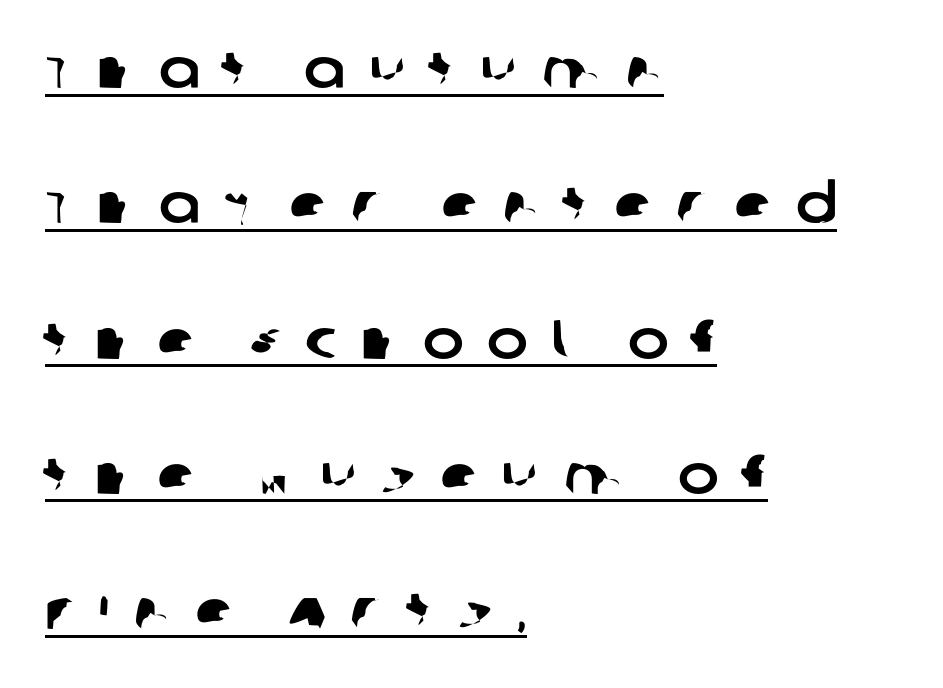
Q: Is the typeface a serif or a sans-serif typeface? A: Sans-serif.
Q: Is the text underlined? A: Yes.
Q: How is the paragraph aligned? A: Left-aligned.
Q: Is the spacing between letters normal or unusually wide? A: Unusually wide.
Q: Is the spacing between lines tight, normal or loose? A: Loose.
Q: Width (condensed, normal, or wide)? A: Normal.
Q: Stroke contrast? A: Low.
Q: x-height? A: Large.
Q: Monospaced? A: No.
